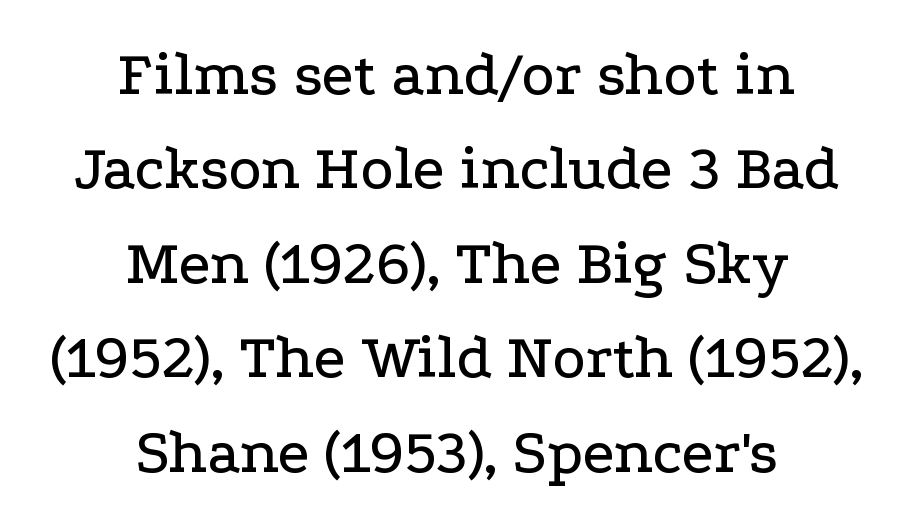
The image shows 63 px wide serif type, upright; set centered, normal line spacing (1.5x), normal letter spacing, not underlined; low stroke contrast and a medium x-height.
